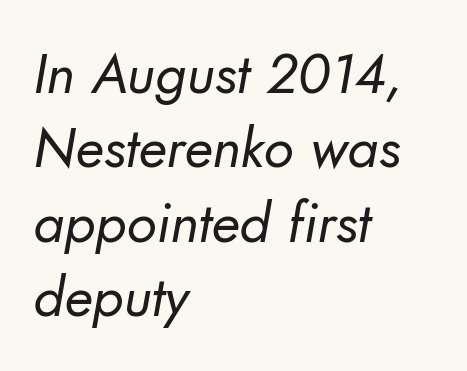
The string is rendered with underlining switched off. Short and long lines alike share a common starting point at left. Each word holds together tightly as a unit, with standard inter-letter gaps. The rendering uses a moderate line-height, typical for paragraphs.
